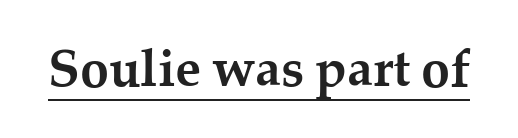
{"serif": "yes", "italic": "no", "bold": "yes", "weight": "semibold", "width": "normal", "stroke_contrast": "medium", "x_height": "medium", "monospaced": "no", "underline": "yes", "letter_spacing": "normal", "letter_spacing_em": 0.0, "glyph_px": 52}
